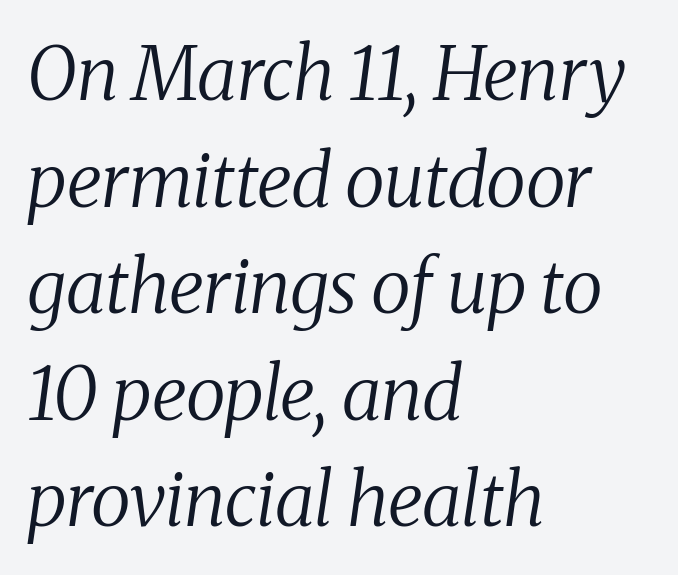
The lines sit at an ordinary, default distance from one another. Any mark beneath the type? The region is blank. Varying glyph widths throughout — classic text-font behaviour. Unbolded letterforms with no extra heft.
